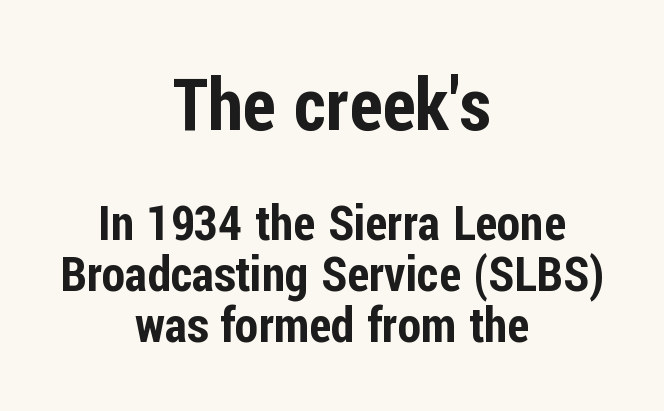
Q: Is the text italic (slanted)? A: No, it is upright.
Q: Is the typeface a serif or a sans-serif typeface? A: Sans-serif.
Q: Is the text underlined? A: No.
Q: How is the paragraph aligned? A: Centered.
Q: Is the spacing between letters normal or unusually wide? A: Normal.
Q: Is the spacing between lines tight, normal or loose? A: Tight.
Q: Which block of text is set in a larger size, the first (top) or the second (bottom)? A: The first (top) one.
Q: Width (condensed, normal, or wide)? A: Condensed.
Q: Stroke contrast? A: Low.
Q: x-height? A: Medium.
Q: Monospaced? A: No.
